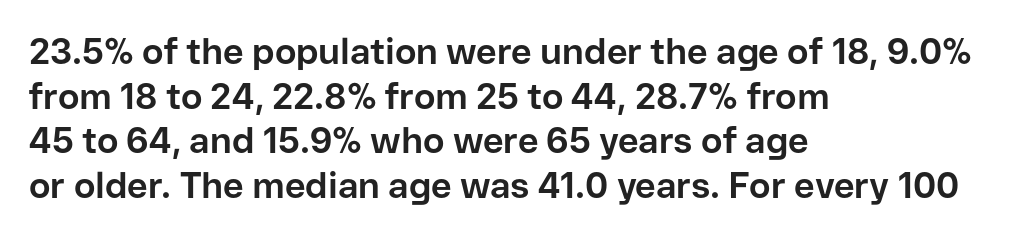
Q: Is the text bold? A: Yes.
Q: Is the text italic (slanted)? A: No, it is upright.
Q: Is the typeface a serif or a sans-serif typeface? A: Sans-serif.
Q: Is the text underlined? A: No.
Q: How is the paragraph aligned? A: Left-aligned.
Q: Is the spacing between letters normal or unusually wide? A: Normal.
Q: Width (condensed, normal, or wide)? A: Normal.
Q: Stroke contrast? A: Low.
Q: x-height? A: Medium.
Q: Monospaced? A: No.
